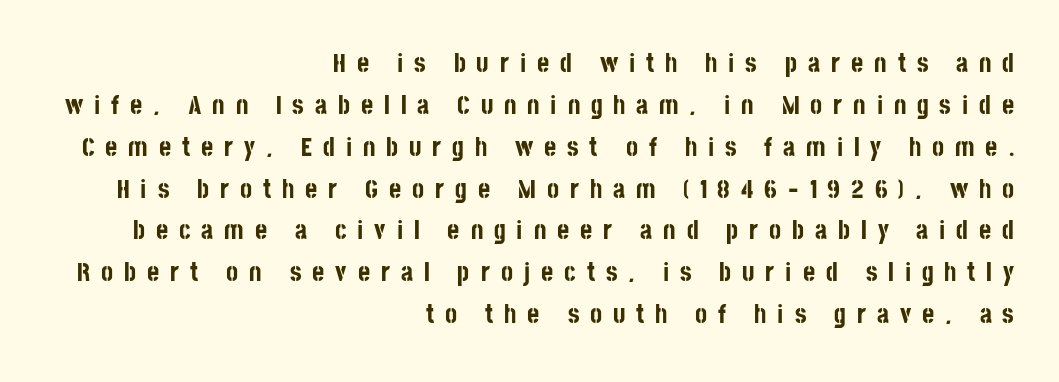
Q: Is the text bold? A: Yes.
Q: Is the text italic (slanted)? A: No, it is upright.
Q: Is the text underlined? A: No.
Q: How is the paragraph aligned? A: Right-aligned.
Q: Is the spacing between letters normal or unusually wide? A: Unusually wide.
Q: Is the spacing between lines tight, normal or loose? A: Normal.
